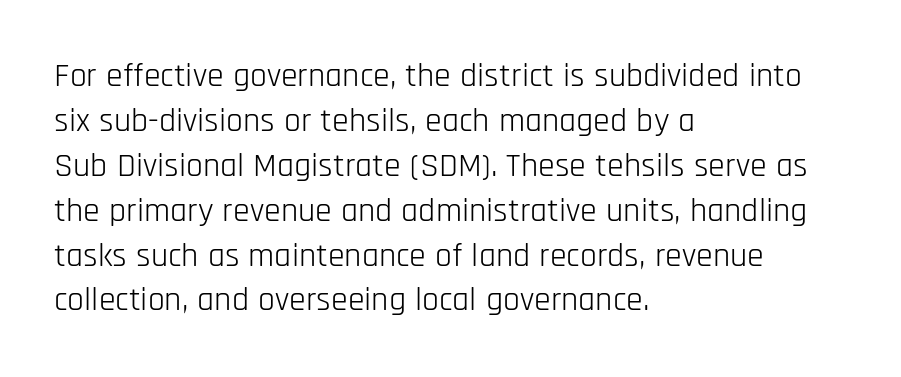
The image shows 34 px light, condensed sans-serif type, upright; set left-aligned, normal line spacing (1.32x), normal letter spacing, not underlined; low stroke contrast and a large x-height.
